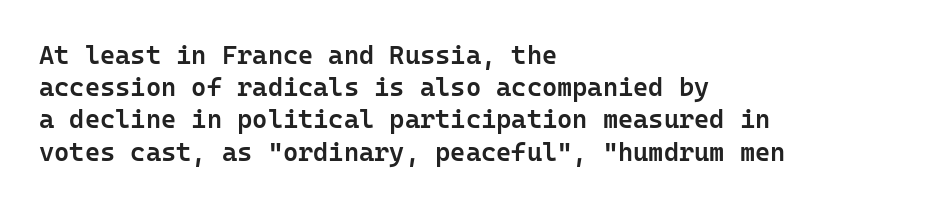
The image shows 26 px text type, upright; set left-aligned, line spacing 1.24x, normal letter spacing, not underlined.
